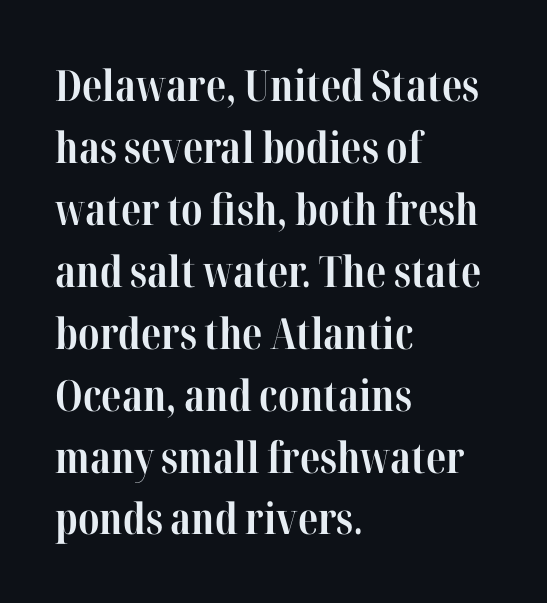
Q: Is the text bold? A: Yes.
Q: Is the text italic (slanted)? A: No, it is upright.
Q: Is the typeface a serif or a sans-serif typeface? A: Serif.
Q: Is the text underlined? A: No.
Q: How is the paragraph aligned? A: Left-aligned.
Q: Is the spacing between letters normal or unusually wide? A: Normal.
Q: Is the spacing between lines tight, normal or loose? A: Normal.
Q: Width (condensed, normal, or wide)? A: Condensed.
Q: Stroke contrast? A: High.
Q: x-height? A: Medium.
Q: Monospaced? A: No.
